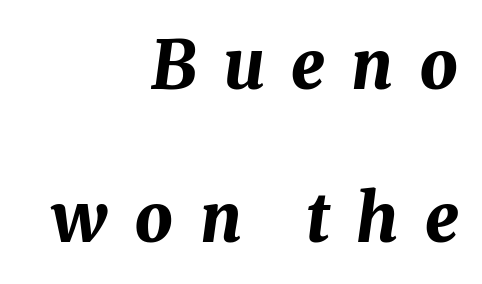
The image shows 67 px bold type, italic (leaning right); set right-aligned, loose line spacing (2.28x), unusually wide letter spacing (+0.39 em), not underlined; medium stroke contrast and a medium x-height.
